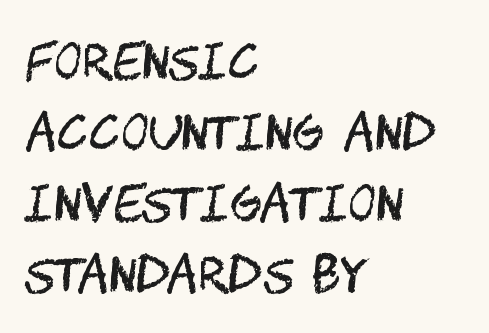
The strokes are not fattened; the text isn't bold. Only glyphs here, with clear space below each row. Leftover space on each line is placed entirely after the last word. Posture: upright roman. Vertical spacing — default. The glyphs in this specimen are sans serif.
